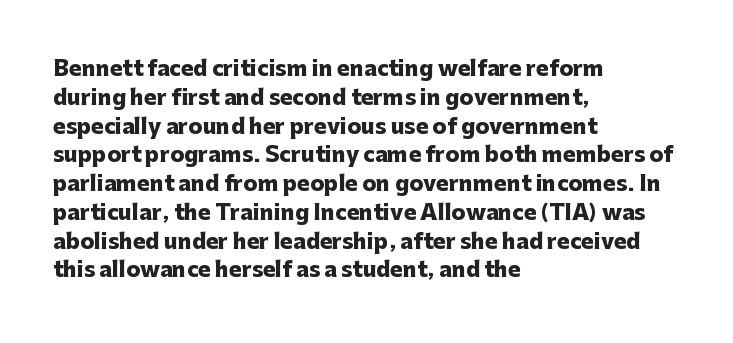
Leftover space on each line is placed entirely after the last word. The baseline area is clear. Tracking value appears to be zero — textbook default spacing. Is the type bold? Yes — the strokes are clearly thick and heavy.
